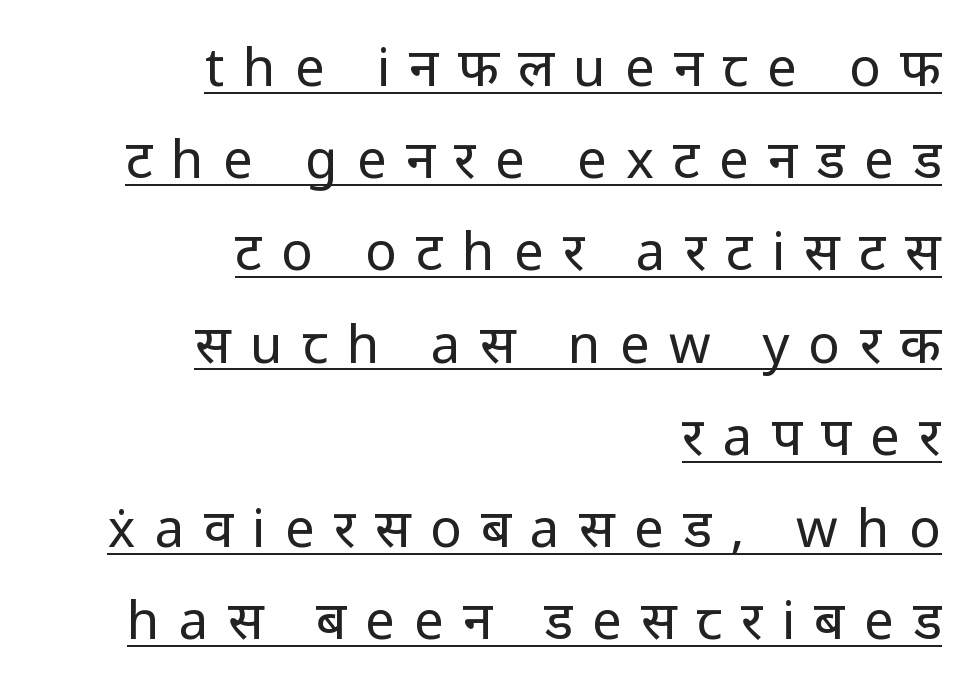
The image shows 53 px regular-weight sans-serif type, upright; set right-aligned, line spacing 1.74x, unusually wide letter spacing (+0.36 em), underlined; low stroke contrast and a medium x-height.
